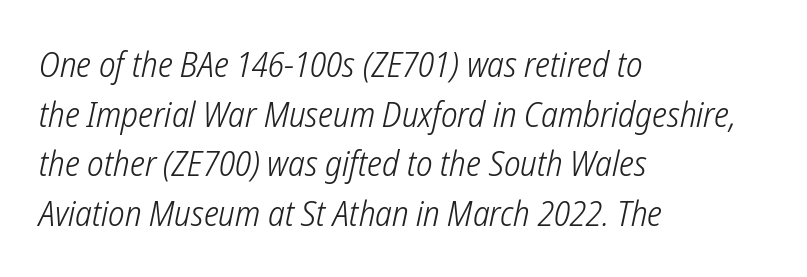
Characters follow at the spacing the type designer built in. A typesetter would call this leading conventional body-copy spacing. Examine the stroke ends and you'll find no serifs. The rendering uses natural spacing where letterforms have individual widths.
